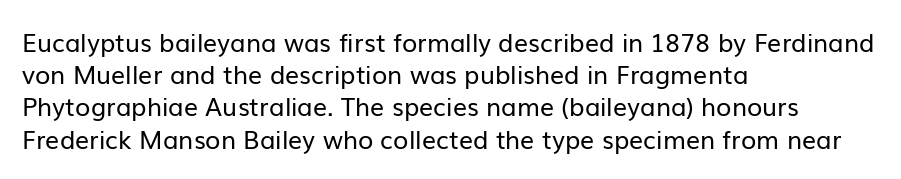
Q: Is the text bold? A: No.
Q: Is the text italic (slanted)? A: No, it is upright.
Q: Is the text underlined? A: No.
Q: How is the paragraph aligned? A: Left-aligned.
Q: Is the spacing between letters normal or unusually wide? A: Normal.
Q: Is the spacing between lines tight, normal or loose? A: Normal.
